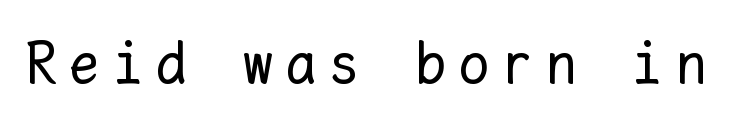
This sample uses an upright cut, with every glyph sitting square on the baseline. This sample uses expanded letter spacing, leaving extra air between glyphs. Looks like terminal output: every glyph gets an equal slot. Bare-footed words on every line.
